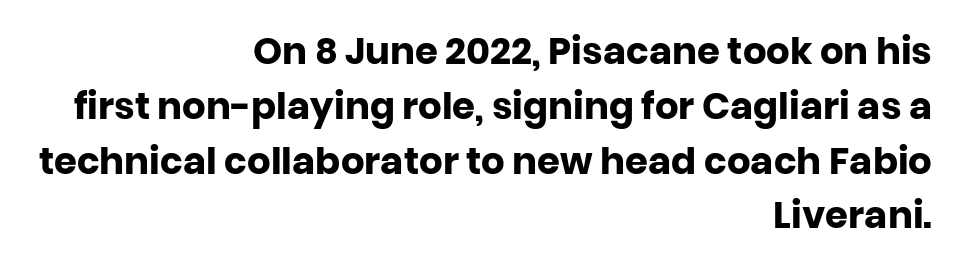
Q: Is the text bold? A: Yes.
Q: Is the text italic (slanted)? A: No, it is upright.
Q: Is the typeface a serif or a sans-serif typeface? A: Sans-serif.
Q: Is the text underlined? A: No.
Q: How is the paragraph aligned? A: Right-aligned.
Q: Is the spacing between letters normal or unusually wide? A: Normal.
Q: Is the spacing between lines tight, normal or loose? A: Normal.
Q: Width (condensed, normal, or wide)? A: Normal.
Q: Stroke contrast? A: Low.
Q: x-height? A: Large.
Q: Monospaced? A: No.
